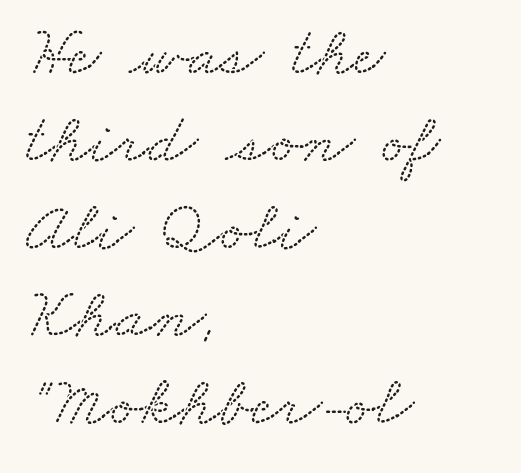
The image shows 70 px wide serif type; set left-aligned, normal line spacing (1.25x), normal letter spacing, not underlined; low stroke contrast and a small x-height.
